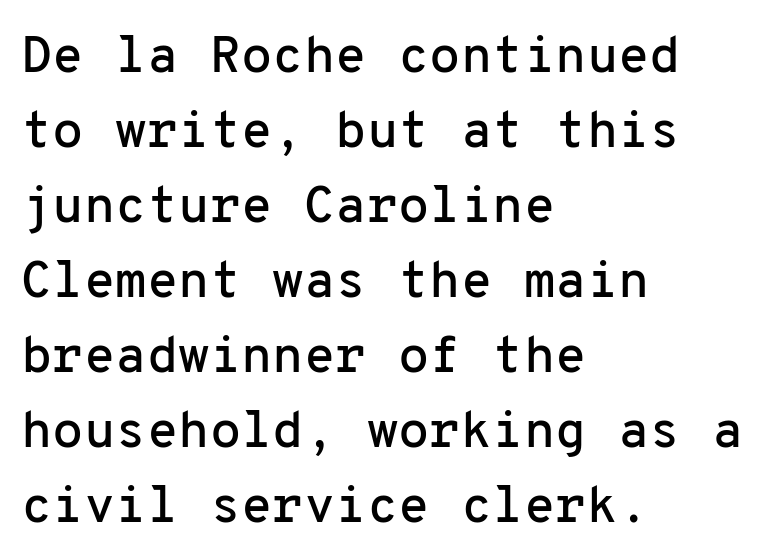
Q: Is the text italic (slanted)? A: No, it is upright.
Q: Is the typeface a serif or a sans-serif typeface? A: Sans-serif.
Q: Is the text underlined? A: No.
Q: How is the paragraph aligned? A: Left-aligned.
Q: Is the spacing between letters normal or unusually wide? A: Normal.
Q: Is the spacing between lines tight, normal or loose? A: Normal.
Q: Width (condensed, normal, or wide)? A: Normal.
Q: Stroke contrast? A: Low.
Q: x-height? A: Medium.
Q: Monospaced? A: Yes.
